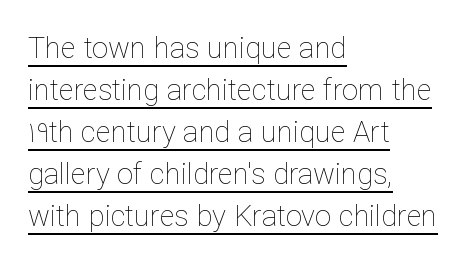
The image shows 29 px thin type, upright; set left-aligned, normal line spacing (1.45x), normal letter spacing, underlined; low stroke contrast and a medium x-height.
